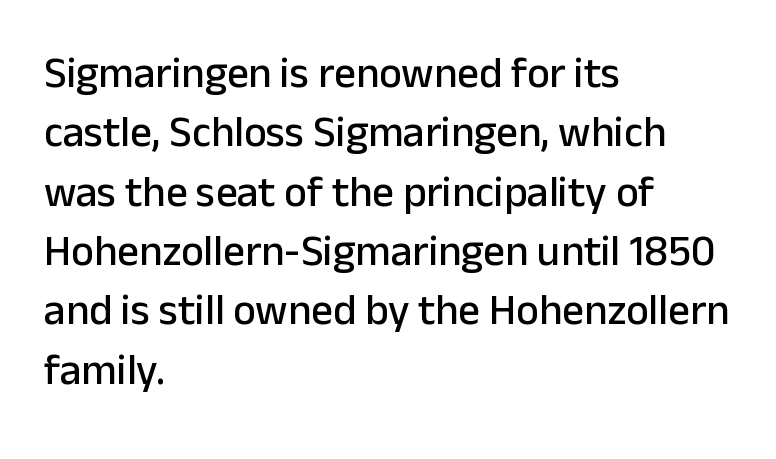
{"serif": "no", "italic": "no", "width": "normal", "stroke_contrast": "low", "x_height": "medium", "monospaced": "no", "underline": "no", "align": "left", "line_spacing": "normal", "line_spacing_ratio": 1.38, "letter_spacing": "normal", "letter_spacing_em": 0.0, "glyph_px": 43}
